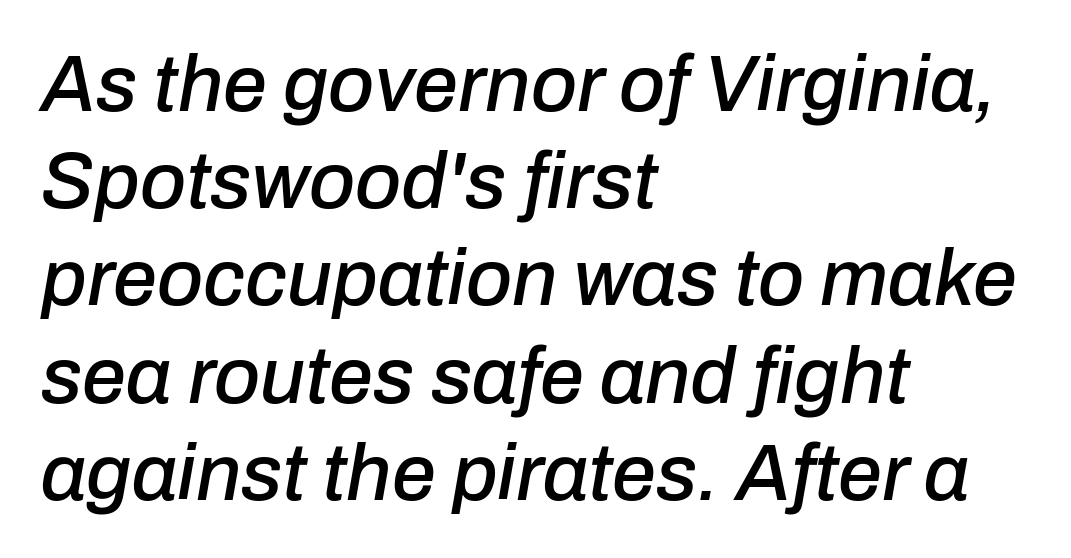
{"italic": "yes", "lean": "right", "slant_degrees": 10, "width": "normal", "stroke_contrast": "low", "x_height": "medium", "monospaced": "no", "underline": "no", "align": "left", "line_spacing_ratio": 1.23, "letter_spacing": "normal", "letter_spacing_em": 0.0, "glyph_px": 79}
